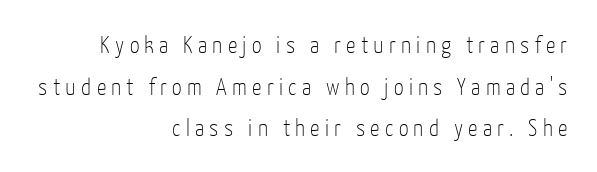
{"italic": "no", "bold": "no", "underline": "no", "align": "right", "line_spacing_ratio": 1.73, "letter_spacing": "wide", "letter_spacing_em": 0.22, "glyph_px": 24}
